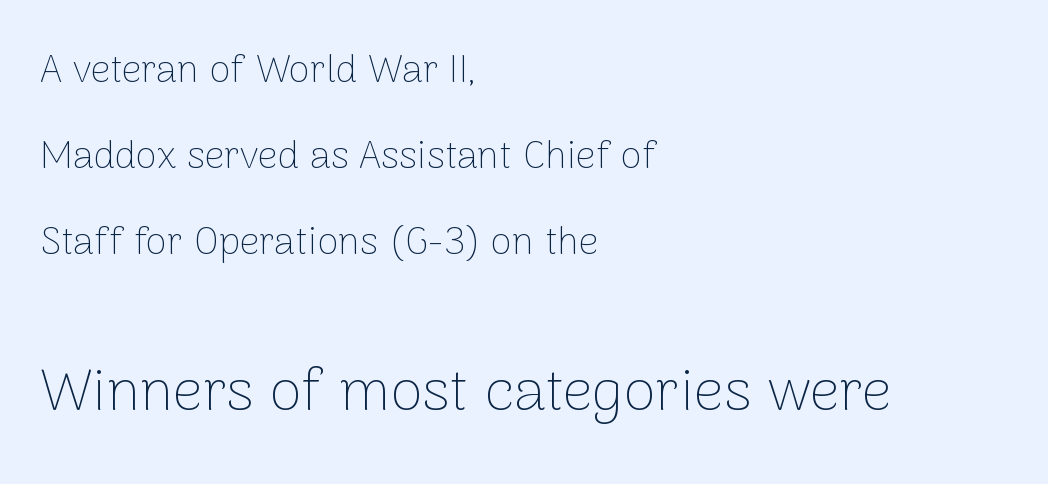
{"serif": "no", "italic": "no", "bold": "no", "weight": "thin", "width": "normal", "stroke_contrast": "low", "x_height": "medium", "monospaced": "no", "underline": "no", "align": "left", "line_spacing": "loose", "line_spacing_ratio": 2.21, "letter_spacing": "normal", "letter_spacing_em": 0.0, "larger_block": "second", "size_ratio": 1.51, "glyph_px": 59}
